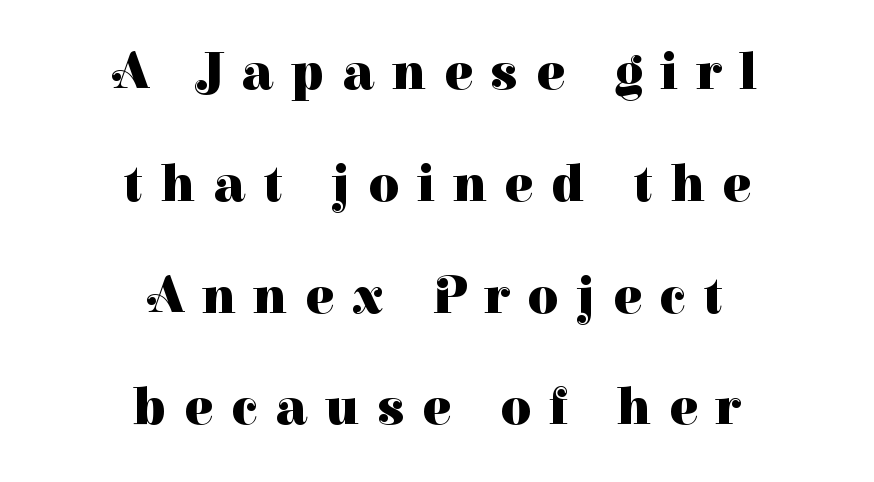
Q: Is the text bold? A: Yes.
Q: Is the text italic (slanted)? A: No, it is upright.
Q: Is the typeface a serif or a sans-serif typeface? A: Serif.
Q: Is the text underlined? A: No.
Q: How is the paragraph aligned? A: Centered.
Q: Is the spacing between letters normal or unusually wide? A: Unusually wide.
Q: Is the spacing between lines tight, normal or loose? A: Loose.
Q: Width (condensed, normal, or wide)? A: Normal.
Q: Stroke contrast? A: High.
Q: x-height? A: Medium.
Q: Monospaced? A: No.
